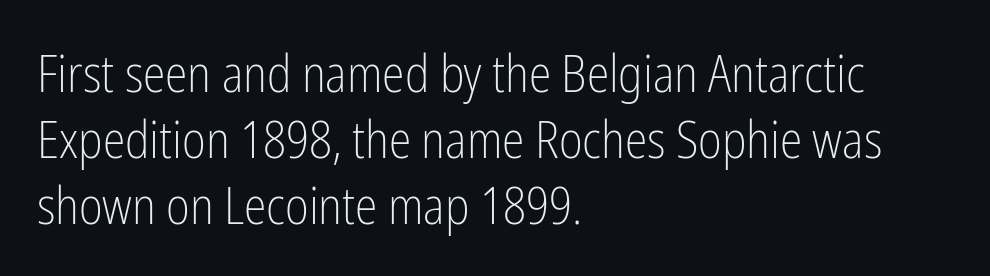
Q: Is the text bold? A: No.
Q: Is the text italic (slanted)? A: No, it is upright.
Q: Is the typeface a serif or a sans-serif typeface? A: Sans-serif.
Q: Is the text underlined? A: No.
Q: How is the paragraph aligned? A: Left-aligned.
Q: Is the spacing between letters normal or unusually wide? A: Normal.
Q: Is the spacing between lines tight, normal or loose? A: Normal.
Q: Width (condensed, normal, or wide)? A: Condensed.
Q: Stroke contrast? A: Low.
Q: x-height? A: Medium.
Q: Monospaced? A: No.
